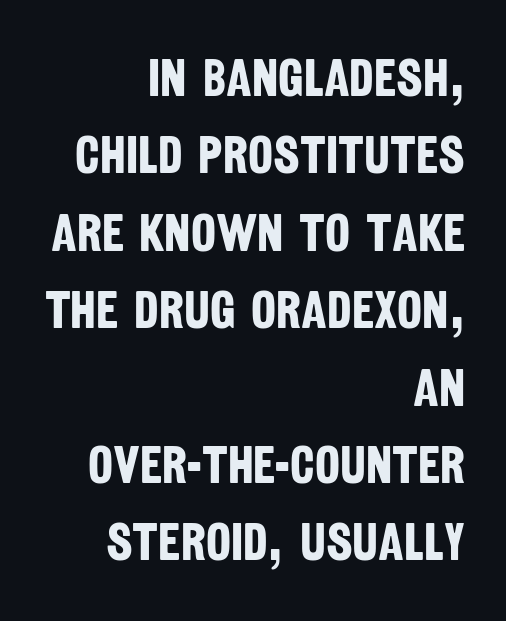
Do the characters align in a grid? No, the font is proportional. Nobody touched the tracking dial on this one. The typesetter chose a ragged-left arrangement here. The font is running at its bold setting.
